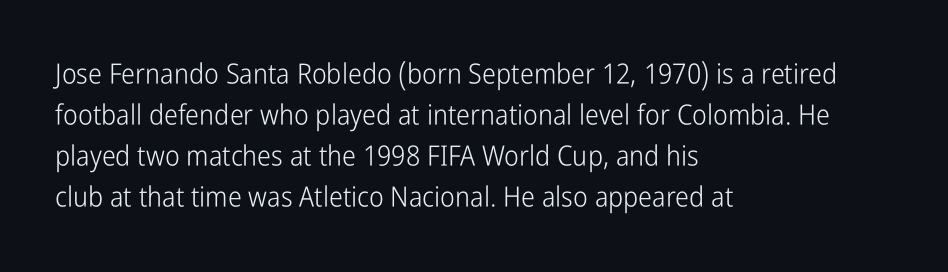
The image shows 28 px light, condensed sans-serif type, upright; set left-aligned, normal line spacing (1.46x), normal letter spacing, not underlined; low stroke contrast and a medium x-height.
